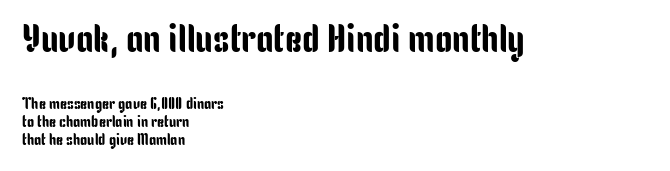
The image shows 39 px condensed sans-serif type, upright; set left-aligned, tight line spacing (1.12x), normal letter spacing, not underlined; the first (top) block is 2.44x larger; low stroke contrast and a medium x-height.
